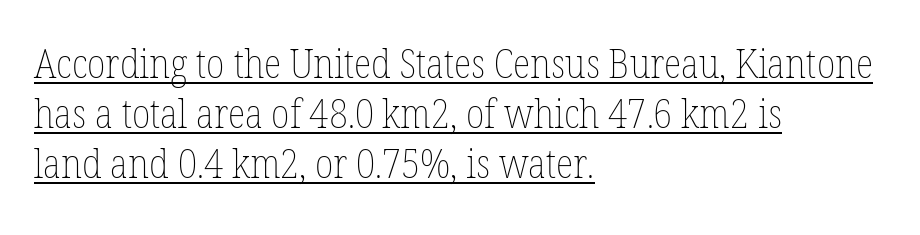
The image shows 41 px thin, condensed type, upright; set left-aligned, line spacing 1.22x, normal letter spacing, underlined; low stroke contrast and a medium x-height.
